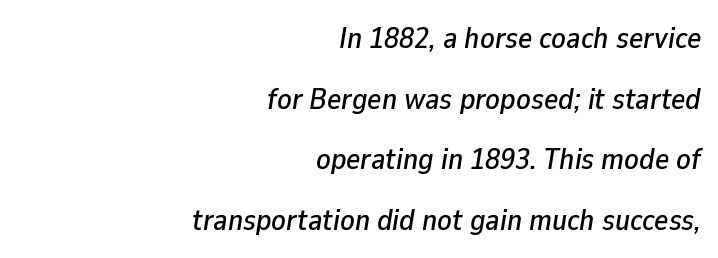
All the whitespace from short lines collects on the left. Inter-character spacing is left at the font's built-in metrics. Unmarked baselines from the first word to the last. Designer's note — italics engaged.
